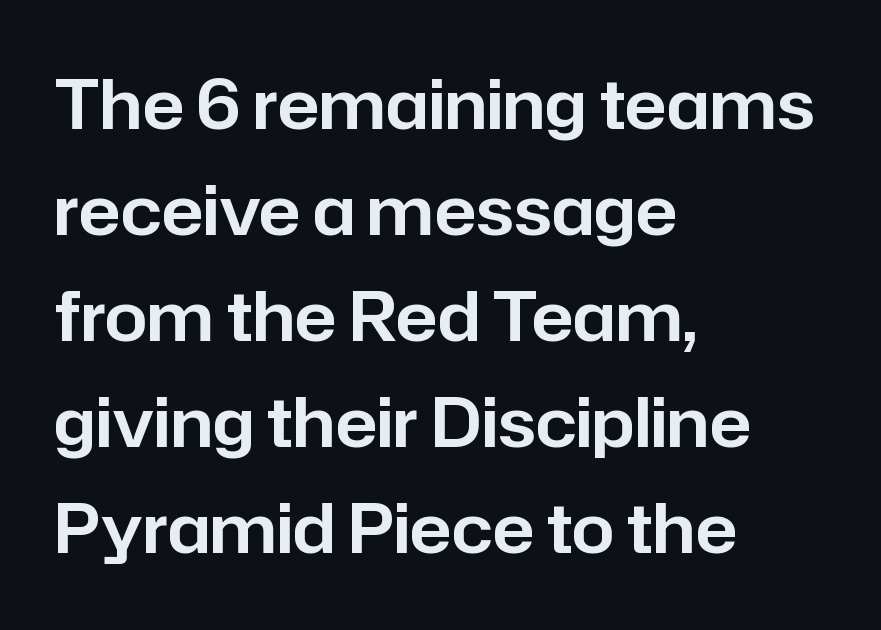
The image shows 68 px sans-serif type, upright; set left-aligned, normal line spacing (1.56x), normal letter spacing, not underlined; low stroke contrast and a medium x-height.
